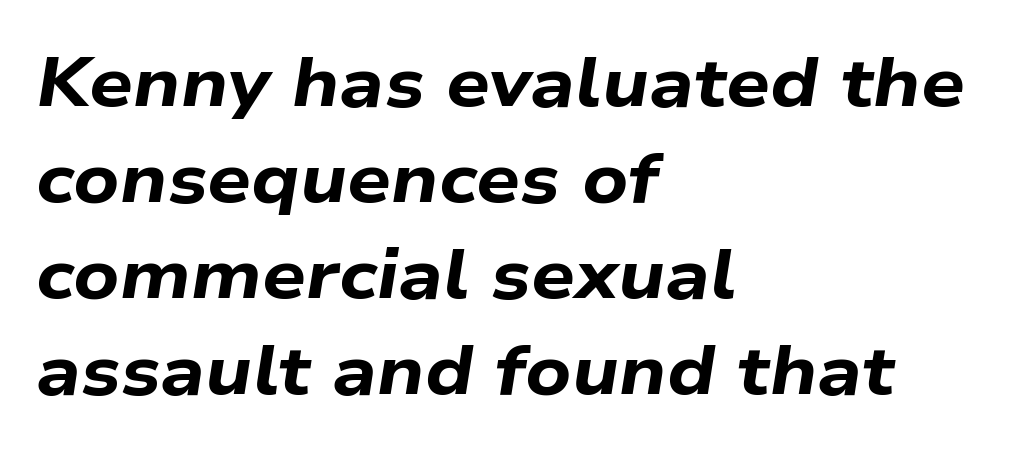
Q: Is the text bold? A: Yes.
Q: Is the text italic (slanted)? A: Yes, it leans right by about 9 degrees.
Q: Is the text underlined? A: No.
Q: How is the paragraph aligned? A: Left-aligned.
Q: Is the spacing between letters normal or unusually wide? A: Normal.
Q: Is the spacing between lines tight, normal or loose? A: Normal.
Q: Width (condensed, normal, or wide)? A: Wide.
Q: Stroke contrast? A: Low.
Q: x-height? A: Medium.
Q: Monospaced? A: No.
